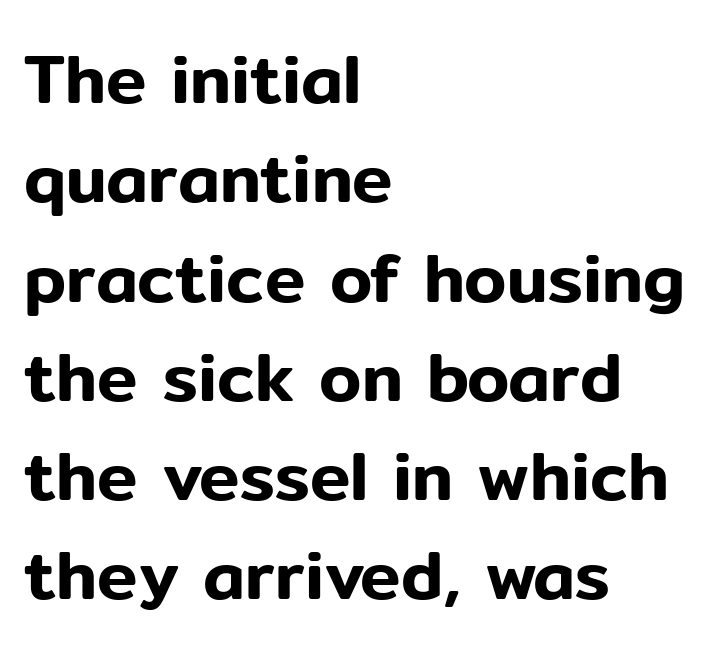
{"serif": "no", "italic": "no", "width": "normal", "stroke_contrast": "low", "x_height": "medium", "monospaced": "no", "underline": "no", "align": "left", "line_spacing": "normal", "line_spacing_ratio": 1.46, "letter_spacing": "normal", "letter_spacing_em": 0.0, "glyph_px": 68}
